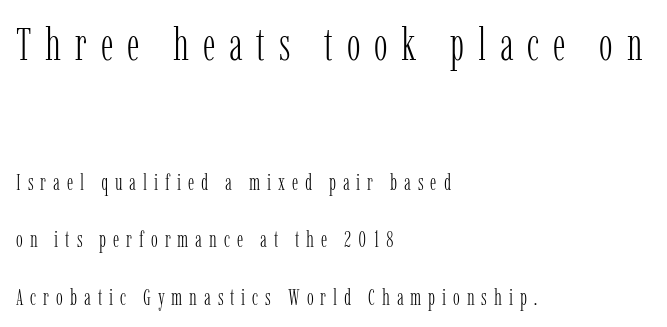
The image shows 46 px light, condensed serif type, upright; set left-aligned, loose line spacing (2.5x), unusually wide letter spacing (+0.3 em), not underlined; the first (top) block is 2.0x larger; low stroke contrast and a medium x-height.
